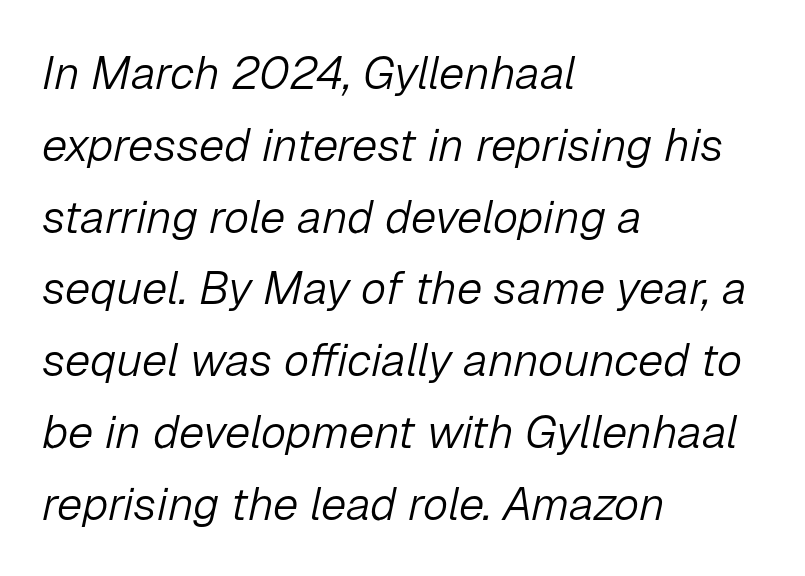
Q: Is the text bold? A: No.
Q: Is the text italic (slanted)? A: Yes, it leans right by about 12 degrees.
Q: Is the text underlined? A: No.
Q: How is the paragraph aligned? A: Left-aligned.
Q: Is the spacing between letters normal or unusually wide? A: Normal.
Q: Is the spacing between lines tight, normal or loose? A: Normal.
Q: Width (condensed, normal, or wide)? A: Normal.
Q: Stroke contrast? A: Low.
Q: x-height? A: Medium.
Q: Monospaced? A: No.
